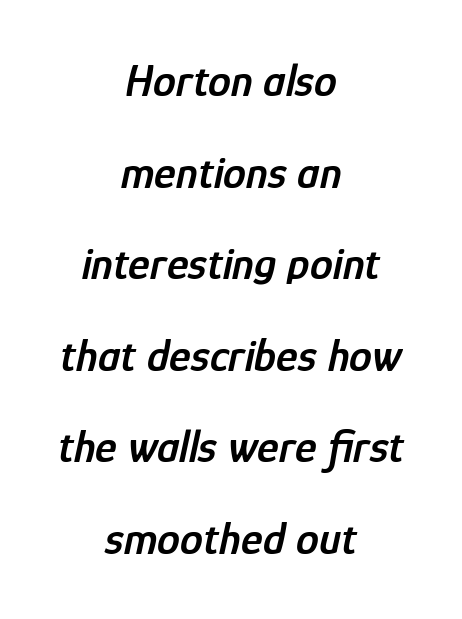
{"italic": "yes", "lean": "right", "slant_degrees": 12, "bold": "semi", "weight": "semibold", "width": "condensed", "stroke_contrast": "low", "x_height": "medium", "monospaced": "no", "underline": "no", "align": "center", "line_spacing": "loose", "line_spacing_ratio": 1.99, "letter_spacing": "normal", "letter_spacing_em": 0.0, "glyph_px": 46}
